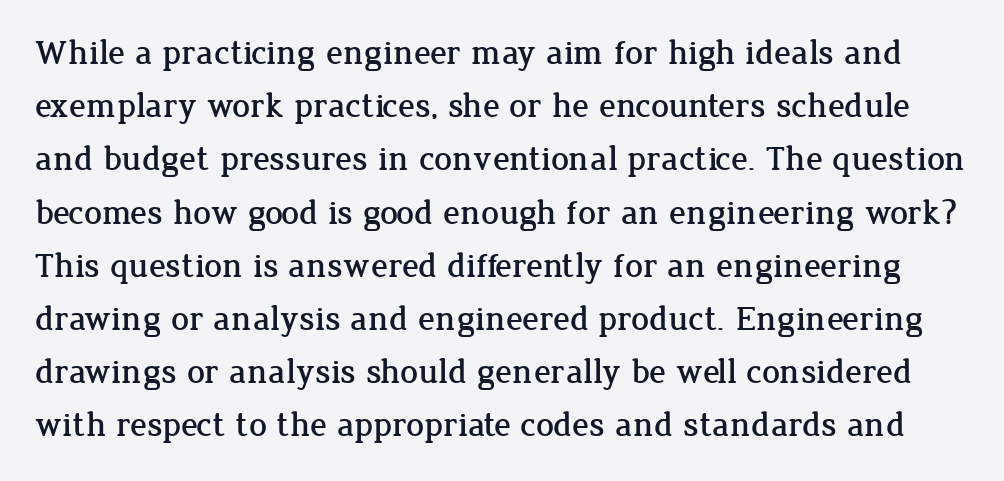
The image shows 35 px serif type, upright; set normal line spacing (1.52x), normal letter spacing, not underlined; low stroke contrast and a medium x-height.
